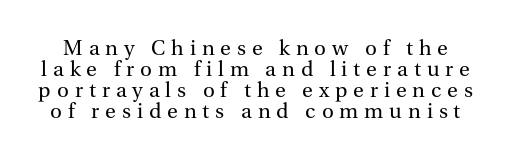
Q: Is the text bold? A: No.
Q: Is the text italic (slanted)? A: No, it is upright.
Q: Is the text underlined? A: No.
Q: Is the spacing between letters normal or unusually wide? A: Unusually wide.
Q: Is the spacing between lines tight, normal or loose? A: Tight.
